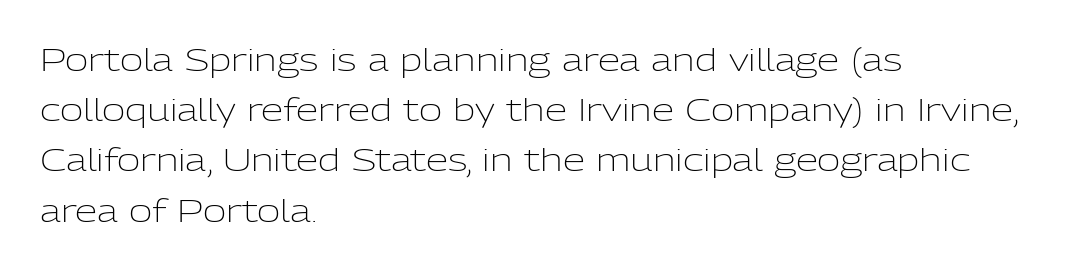
The image shows 32 px light sans-serif type, upright; set left-aligned, normal line spacing (1.57x), normal letter spacing, not underlined; low stroke contrast and a medium x-height.
